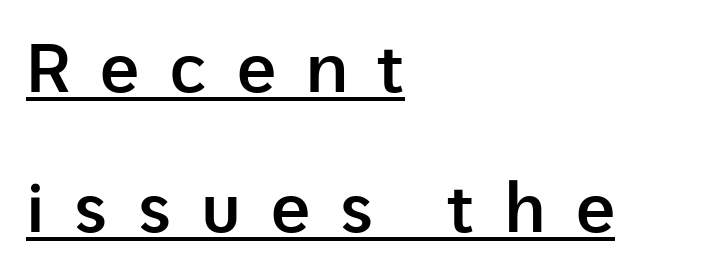
What decoration does the sample have? An underline. When letters stand straight like this, we call the style roman or upright. The font is running at a semibold setting, under full bold. These lines have a slow, spaced-out rhythm from letter to letter.
